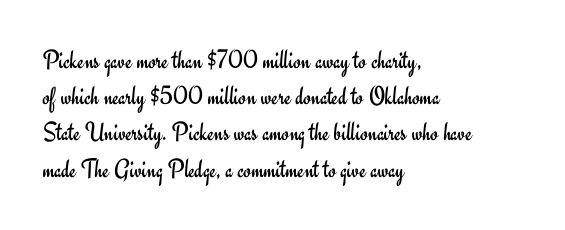
Q: Is the text bold? A: No.
Q: Is the text italic (slanted)? A: Yes.
Q: Is the text underlined? A: No.
Q: How is the paragraph aligned? A: Left-aligned.
Q: Is the spacing between letters normal or unusually wide? A: Normal.
Q: Is the spacing between lines tight, normal or loose? A: Normal.
